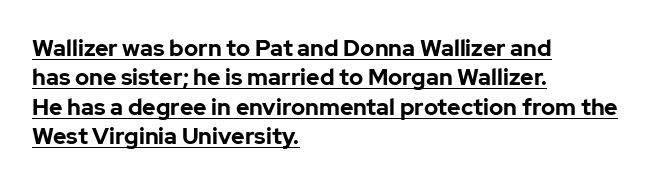
The image shows 23 px bold type, upright; set left-aligned, normal line spacing (1.28x), normal letter spacing, underlined.
